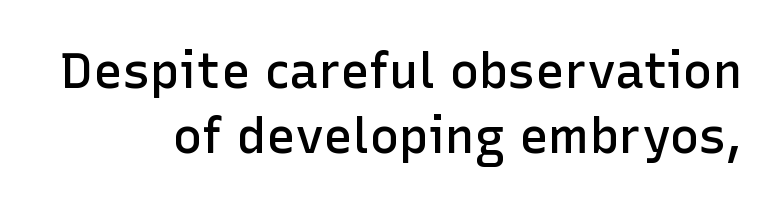
The image shows 49 px semibold sans-serif type, upright; set normal line spacing (1.33x), normal letter spacing, not underlined; low stroke contrast and a medium x-height.
